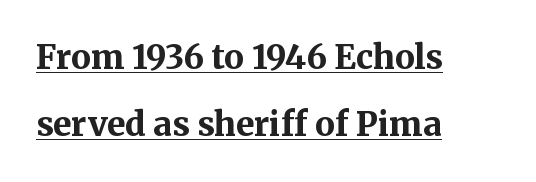
Q: Is the text bold? A: Yes.
Q: Is the text italic (slanted)? A: No, it is upright.
Q: Is the typeface a serif or a sans-serif typeface? A: Serif.
Q: Is the text underlined? A: Yes.
Q: How is the paragraph aligned? A: Left-aligned.
Q: Is the spacing between letters normal or unusually wide? A: Normal.
Q: Is the spacing between lines tight, normal or loose? A: Loose.
Q: Width (condensed, normal, or wide)? A: Normal.
Q: Stroke contrast? A: Medium.
Q: x-height? A: Medium.
Q: Monospaced? A: No.
